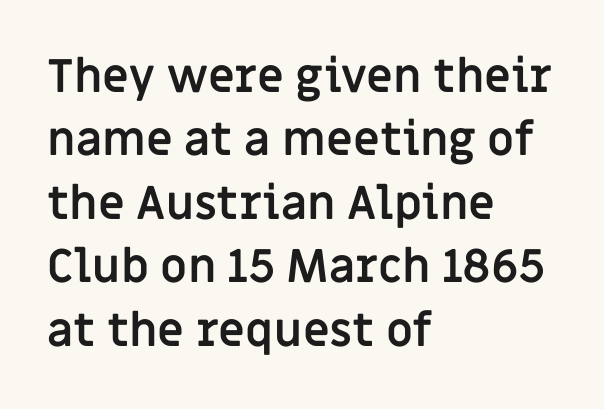
The text was rendered using a sans face with plain stroke endings. The passage shown is typed in a proportional face where columns would drift. Casual observation: everything's shoved over to the left. The leading is moderate, giving the passage an even texture.
